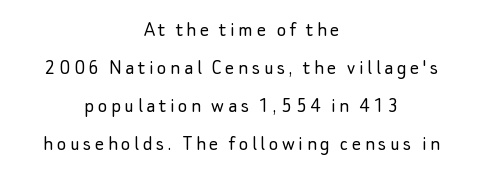
The image shows 22 px text type, upright; set centered, line spacing 1.73x, not underlined.
